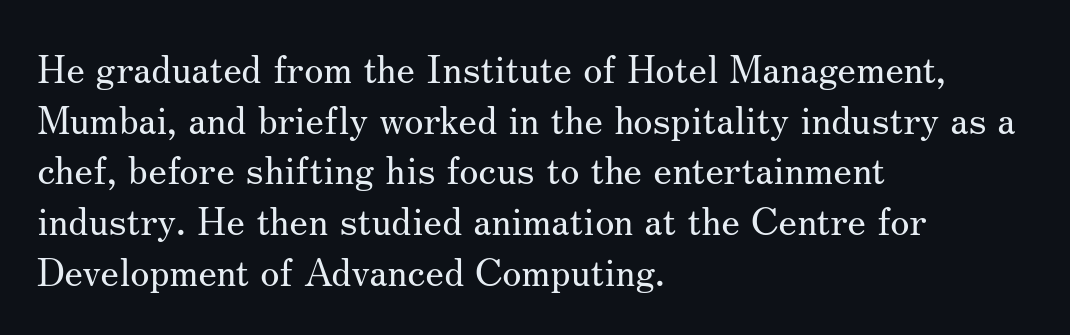
{"serif": "yes", "italic": "no", "bold": "no", "weight": "regular", "width": "normal", "stroke_contrast": "medium", "x_height": "small", "monospaced": "no", "underline": "no", "align": "left", "line_spacing": "normal", "line_spacing_ratio": 1.3, "letter_spacing": "normal", "letter_spacing_em": 0.0, "glyph_px": 39}
